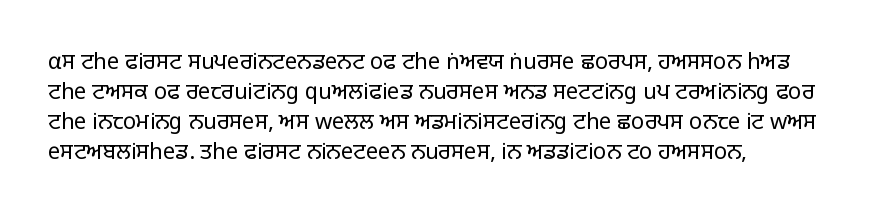
{"italic": "no", "bold": "no", "underline": "no", "line_spacing": "normal", "line_spacing_ratio": 1.36, "letter_spacing": "normal", "letter_spacing_em": 0.0, "glyph_px": 22}
